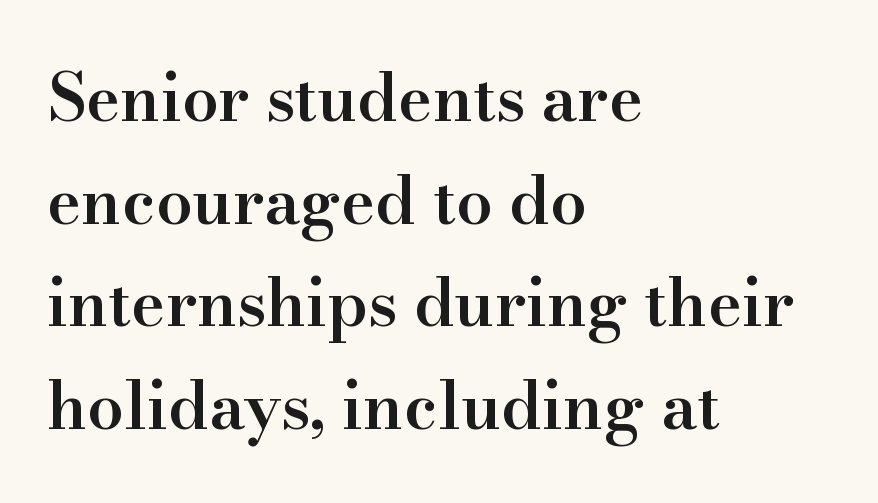
Q: Is the text bold? A: Semi-bold.
Q: Is the text italic (slanted)? A: No, it is upright.
Q: Is the typeface a serif or a sans-serif typeface? A: Serif.
Q: Is the text underlined? A: No.
Q: How is the paragraph aligned? A: Left-aligned.
Q: Is the spacing between letters normal or unusually wide? A: Normal.
Q: Is the spacing between lines tight, normal or loose? A: Normal.
Q: Width (condensed, normal, or wide)? A: Normal.
Q: Stroke contrast? A: High.
Q: x-height? A: Small.
Q: Monospaced? A: No.
